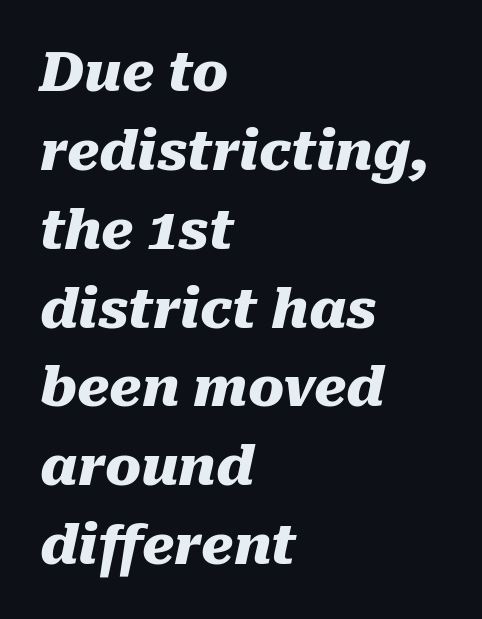
Q: Is the text bold? A: Yes.
Q: Is the text italic (slanted)? A: Yes, it leans right by about 10 degrees.
Q: Is the text underlined? A: No.
Q: How is the paragraph aligned? A: Left-aligned.
Q: Is the spacing between letters normal or unusually wide? A: Normal.
Q: Is the spacing between lines tight, normal or loose? A: Normal.
Q: Width (condensed, normal, or wide)? A: Normal.
Q: Stroke contrast? A: Medium.
Q: x-height? A: Medium.
Q: Monospaced? A: No.
